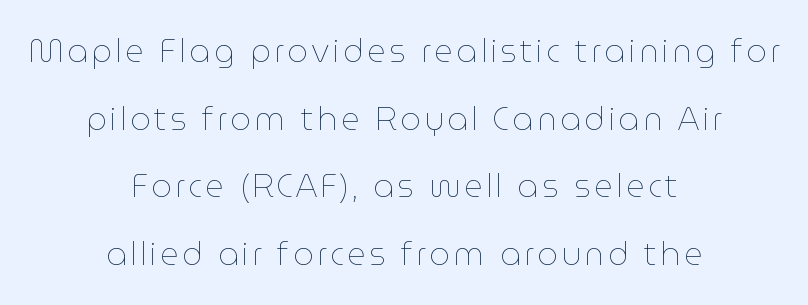
Q: Is the text bold? A: No.
Q: Is the text italic (slanted)? A: No, it is upright.
Q: Is the text underlined? A: No.
Q: How is the paragraph aligned? A: Centered.
Q: Is the spacing between lines tight, normal or loose? A: Loose.
Q: Width (condensed, normal, or wide)? A: Normal.
Q: Stroke contrast? A: Low.
Q: x-height? A: Medium.
Q: Monospaced? A: No.
